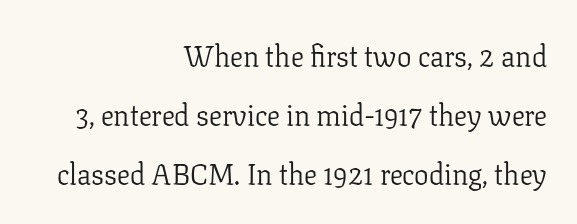
The image shows 29 px light serif type, upright; set right-aligned, loose line spacing (2.03x), normal letter spacing, not underlined; low stroke contrast and a medium x-height.
